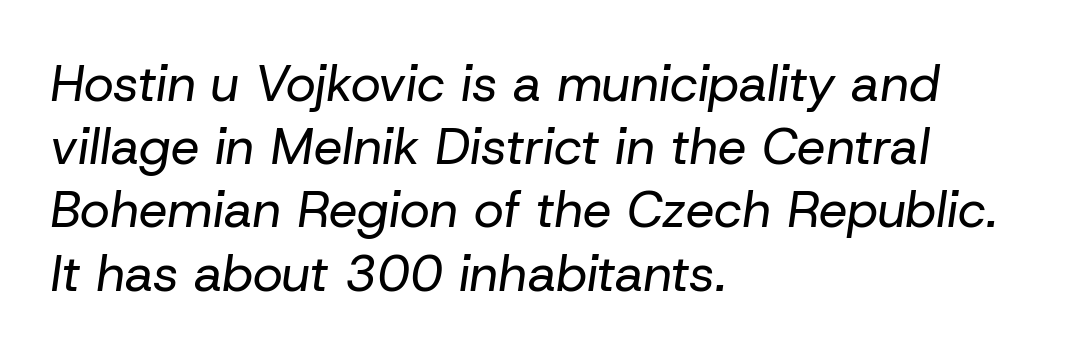
{"italic": "yes", "lean": "right", "slant_degrees": 8, "bold": "no", "weight": "regular", "width": "normal", "stroke_contrast": "low", "x_height": "medium", "monospaced": "no", "underline": "no", "align": "left", "line_spacing_ratio": 1.24, "letter_spacing": "normal", "letter_spacing_em": 0.0, "glyph_px": 51}
